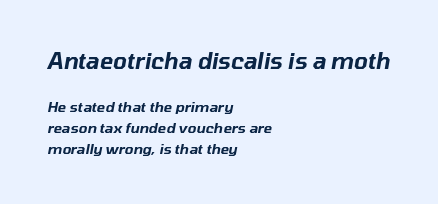
Q: Is the text italic (slanted)? A: Yes, it leans right by about 10 degrees.
Q: Is the text underlined? A: No.
Q: How is the paragraph aligned? A: Left-aligned.
Q: Is the spacing between letters normal or unusually wide? A: Normal.
Q: Is the spacing between lines tight, normal or loose? A: Normal.
Q: Which block of text is set in a larger size, the first (top) or the second (bottom)? A: The first (top) one.
